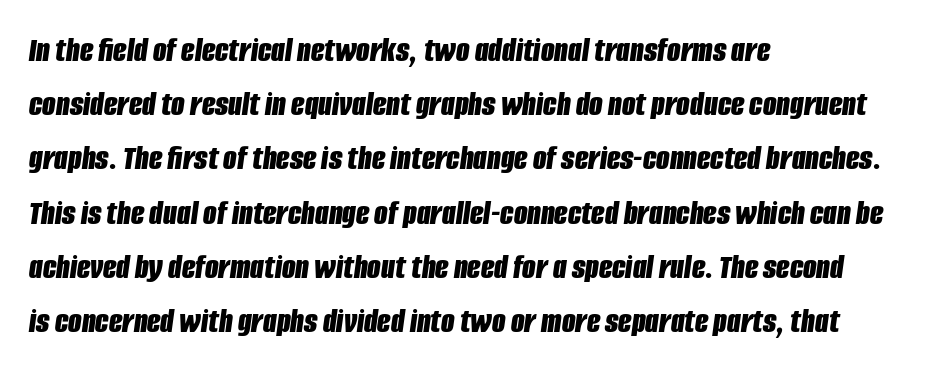
Each row of text sits above clean, open space. One-word summary of the alignment: left. Each letter keeps its own natural width here, so spacing adapts to shape. The passage shown has conventional tracking throughout. Every character sits at an angle, as italics do. Leading: standard.
